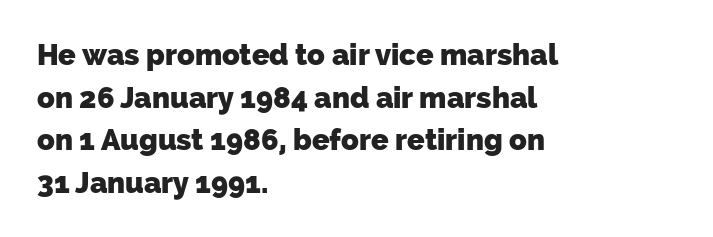
Q: Is the text bold? A: Yes.
Q: Is the typeface a serif or a sans-serif typeface? A: Sans-serif.
Q: Is the text underlined? A: No.
Q: How is the paragraph aligned? A: Left-aligned.
Q: Is the spacing between letters normal or unusually wide? A: Normal.
Q: Is the spacing between lines tight, normal or loose? A: Normal.
Q: Width (condensed, normal, or wide)? A: Normal.
Q: Stroke contrast? A: Low.
Q: x-height? A: Medium.
Q: Monospaced? A: No.
